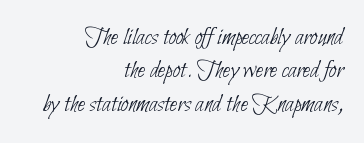
Q: Is the text bold? A: No.
Q: Is the text underlined? A: No.
Q: How is the paragraph aligned? A: Right-aligned.
Q: Is the spacing between letters normal or unusually wide? A: Normal.
Q: Is the spacing between lines tight, normal or loose? A: Normal.
